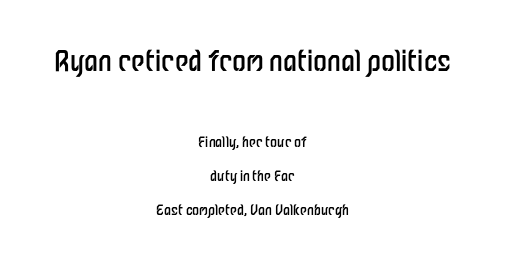
The space between consecutive lines is lavish. Ink coverage per letter is moderate at most. The rendering positions every line midway between the sides. No word sits above an underline. Each letter keeps its own natural width here, so spacing adapts to shape. Look at the glyph heights: the upper group is clearly the bigger setting.
